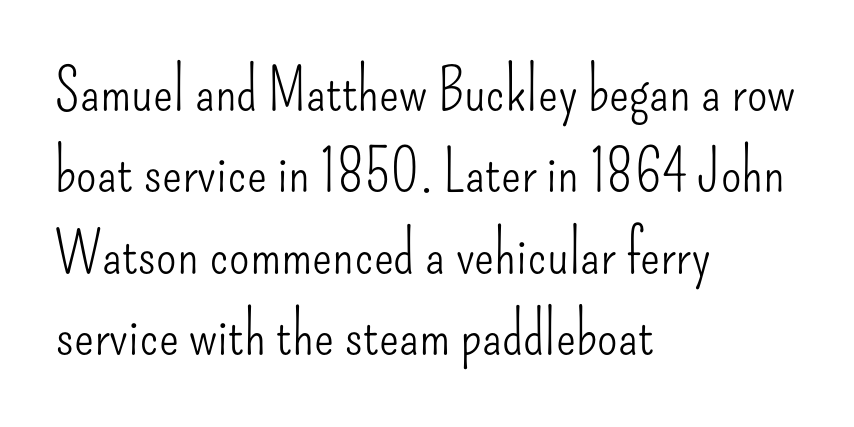
{"serif": "no", "italic": "no", "bold": "no", "weight": "light", "width": "condensed", "stroke_contrast": "low", "x_height": "small", "monospaced": "no", "underline": "no", "align": "left", "line_spacing": "normal", "line_spacing_ratio": 1.38, "letter_spacing": "normal", "letter_spacing_em": 0.0, "glyph_px": 59}
